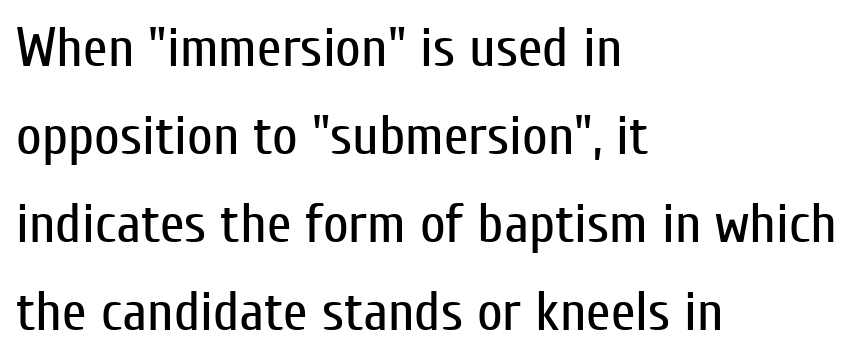
{"serif": "no", "italic": "no", "bold": "no", "weight": "regular", "width": "condensed", "stroke_contrast": "low", "x_height": "medium", "monospaced": "no", "underline": "no", "align": "left", "line_spacing": "normal", "line_spacing_ratio": 1.57, "letter_spacing": "normal", "letter_spacing_em": 0.0, "glyph_px": 56}
